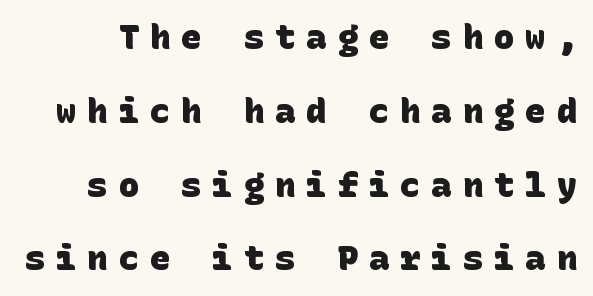
Rows of type keep a wide berth in the vertical direction. Inter-character spacing is expanded well beyond the font's built-in metrics. Rule under the text: the space is simply empty. Is this a sans? Yes — the strokes have no serifs.
